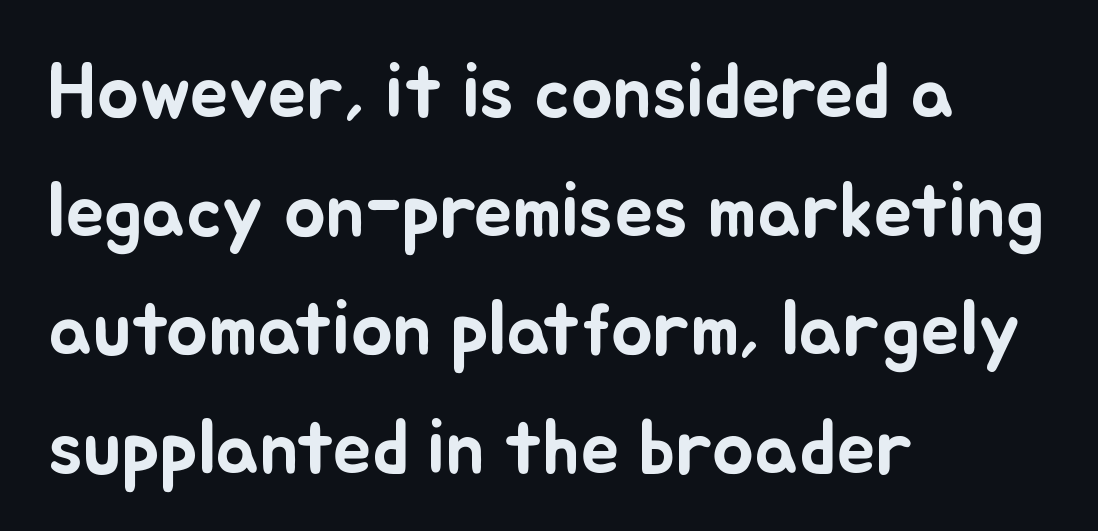
The face used here is rendered with its standard letterfit. The letters stand straight up with perfectly vertical stems. Is there much room between lines? A standard amount, neither cramped nor airy. You could not count columns in this text — the font is proportionally spaced. The strip under each line holds only bare page. The paragraph has a hard left edge and a soft right edge.
